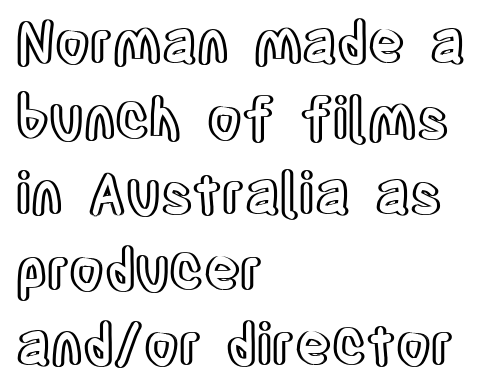
Does the leading feel generous? No, just average. Think of a printed novel: that variable character pitch is what you see here. Quick note: not italic, upright. Line beginnings align vertically; line endings do not. Default kerning and tracking; the words read as compact shapes.
